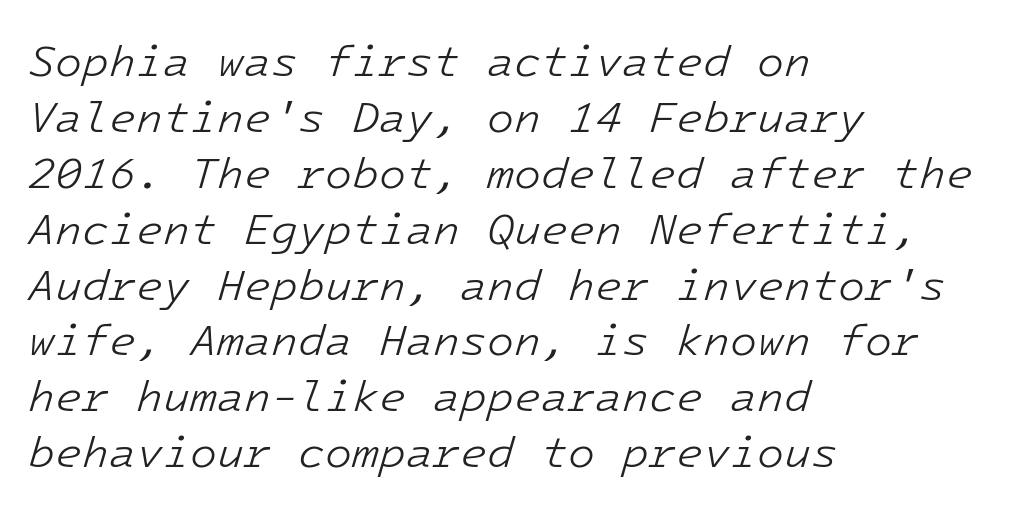
Q: Is the text bold? A: No.
Q: Is the text italic (slanted)? A: Yes, it leans right by about 16 degrees.
Q: Is the text underlined? A: No.
Q: How is the paragraph aligned? A: Left-aligned.
Q: Is the spacing between letters normal or unusually wide? A: Normal.
Q: Is the spacing between lines tight, normal or loose? A: Normal.
Q: Width (condensed, normal, or wide)? A: Normal.
Q: Stroke contrast? A: Low.
Q: x-height? A: Medium.
